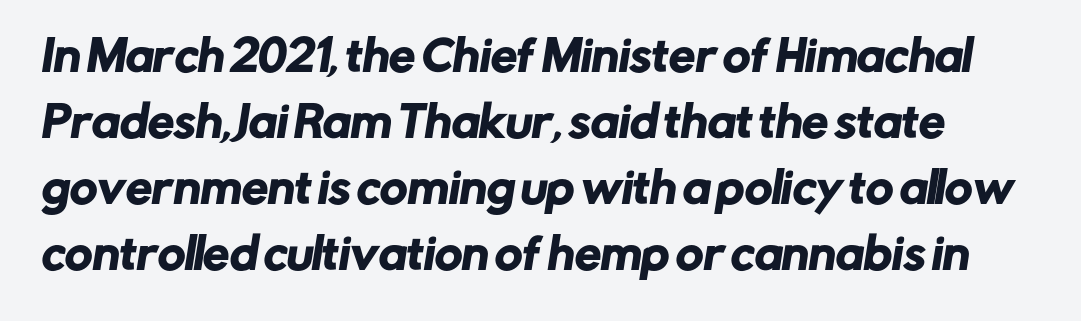
Q: Is the typeface a serif or a sans-serif typeface? A: Sans-serif.
Q: Is the text underlined? A: No.
Q: Is the spacing between letters normal or unusually wide? A: Normal.
Q: Is the spacing between lines tight, normal or loose? A: Normal.
Q: Width (condensed, normal, or wide)? A: Normal.
Q: Stroke contrast? A: Low.
Q: x-height? A: Medium.
Q: Monospaced? A: No.
